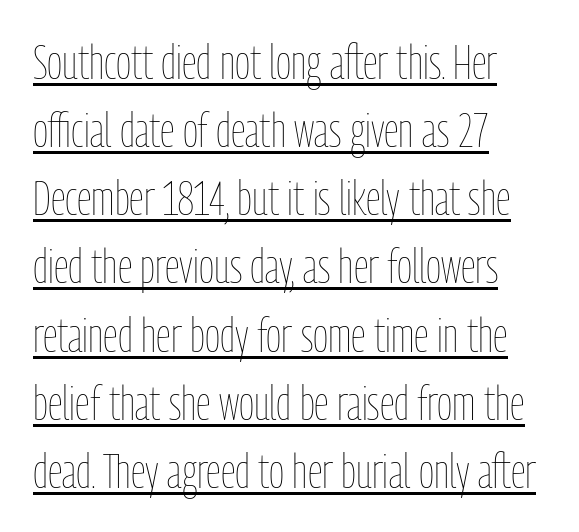
Words appear dense and cohesive because spacing is normal. Every word sits above its own underline. Ink coverage per letter is moderate at most. The vertical gap from one line to the next is medium. This sample uses an upright cut, with every glyph sitting square on the baseline. Horizontally, the lines are justified to the leading edge only.
